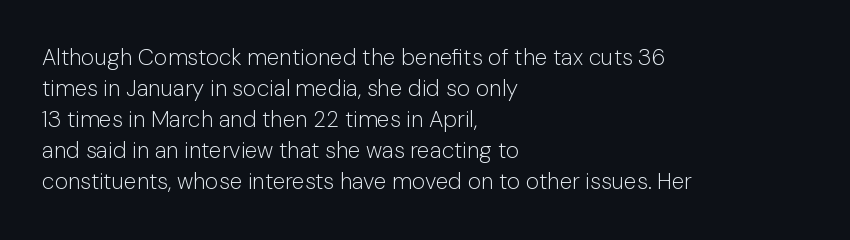
Posture: upright roman. The ragged edge is on the right, which tells us the setting is flush left. Reading down the column, the eye jumps a familiar distance to each next line. The specimen omits any rule beneath the text block's lines. The face looks like a standard text weight, possibly lighter.
